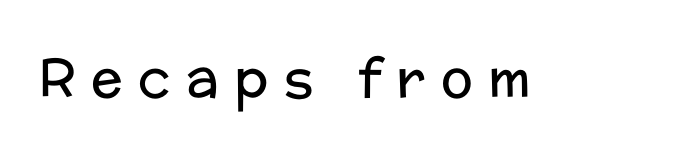
Q: Is the text bold? A: No.
Q: Is the text italic (slanted)? A: No, it is upright.
Q: Is the typeface a serif or a sans-serif typeface? A: Sans-serif.
Q: Is the text underlined? A: No.
Q: Is the spacing between letters normal or unusually wide? A: Unusually wide.
Q: Width (condensed, normal, or wide)? A: Normal.
Q: Stroke contrast? A: Low.
Q: x-height? A: Medium.
Q: Monospaced? A: No.
